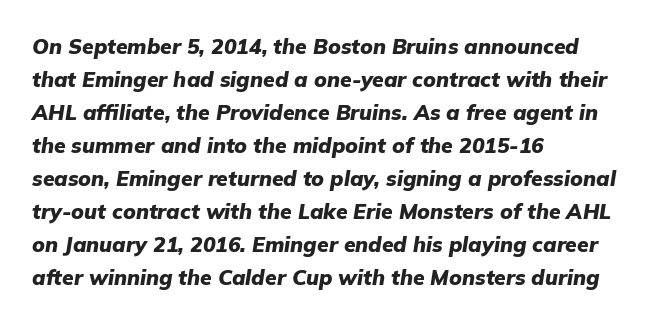
The image shows 21 px bold type, italic (leaning right); set left-aligned, normal line spacing (1.57x), normal letter spacing, not underlined.
